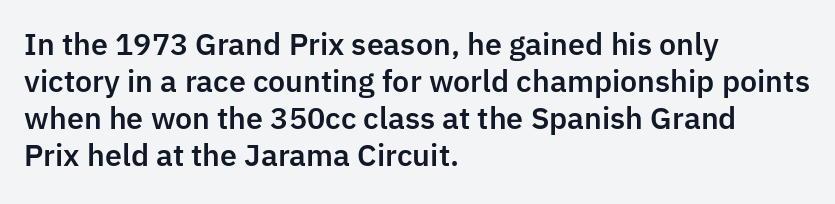
Has an underline been added? It has not. Is the letter spacing exaggerated? No — it looks like the ordinary default. Is this a fixed-width face? No — the glyphs have proportional, varying widths. It's the straight-up-and-down kind of type. Horizontally, the lines are justified to the leading edge only.
